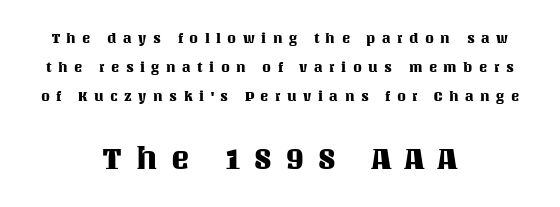
Descenders hang freely into open space. You get the small type first, then a jump to larger type. This is the regular roman posture of the typeface. Teacher's note: observe the equal gaps on both sides — that is centered alignment. The rendering uses natural spacing where letterforms have individual widths.
